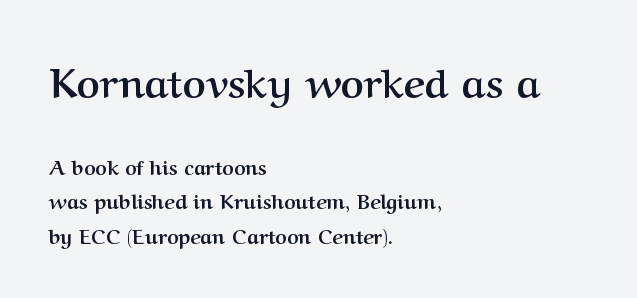
{"serif": "yes", "italic": "no", "bold": "yes", "weight": "semibold", "width": "normal", "stroke_contrast": "medium", "x_height": "medium", "monospaced": "no", "underline": "no", "align": "left", "line_spacing_ratio": 1.72, "letter_spacing": "normal", "letter_spacing_em": 0.0, "larger_block": "first", "size_ratio": 2.0, "glyph_px": 40}
